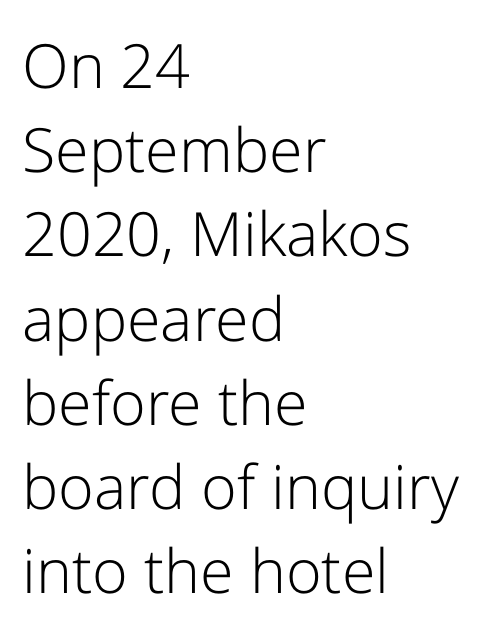
This sample has the flowing, uneven cadence of proportional lettering. What kind of face is this? One without serifs — a sans. Which margin do the lines hug? The left one — the right edge is uneven. There is no visible air inserted between adjacent glyphs.
